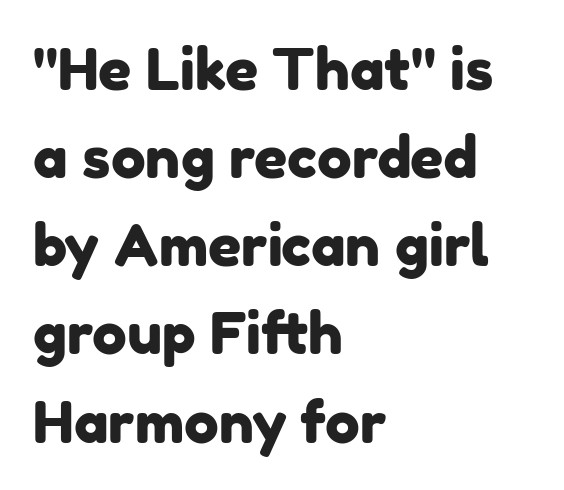
The image shows 58 px sans-serif type; set left-aligned, normal line spacing (1.52x), normal letter spacing, not underlined; low stroke contrast and a medium x-height.
